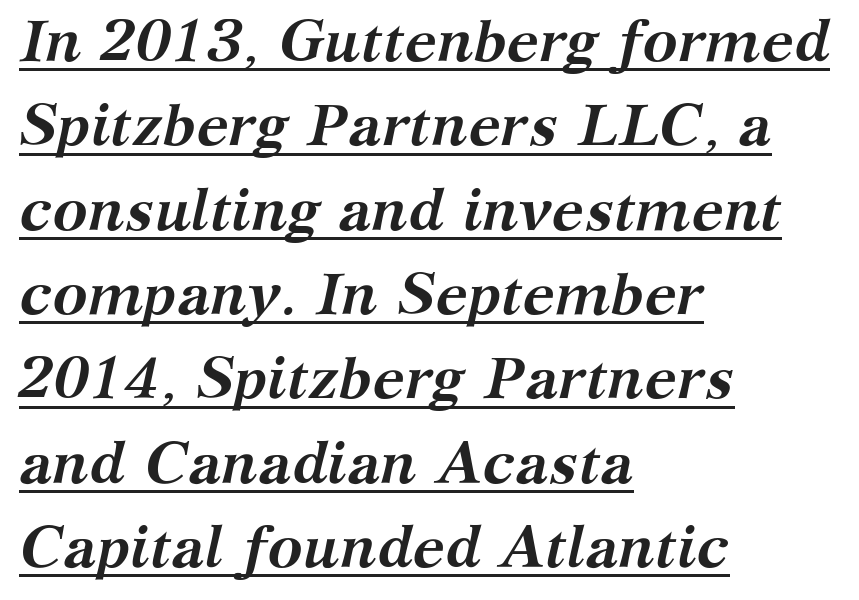
Q: Is the text bold? A: Yes.
Q: Is the text italic (slanted)? A: Yes, it leans right by about 12 degrees.
Q: Is the typeface a serif or a sans-serif typeface? A: Serif.
Q: Is the text underlined? A: Yes.
Q: How is the paragraph aligned? A: Left-aligned.
Q: Is the spacing between letters normal or unusually wide? A: Normal.
Q: Is the spacing between lines tight, normal or loose? A: Normal.
Q: Width (condensed, normal, or wide)? A: Normal.
Q: Stroke contrast? A: Medium.
Q: x-height? A: Medium.
Q: Monospaced? A: No.
